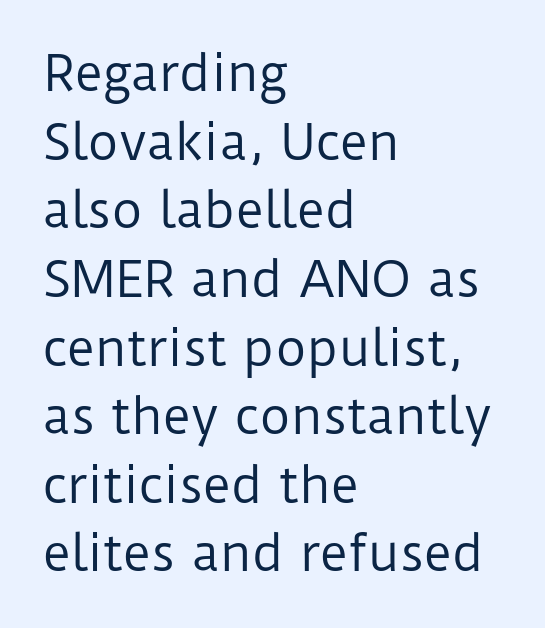
The image shows 48 px regular-weight sans-serif type, upright; set left-aligned, normal line spacing (1.43x), normal letter spacing, not underlined; low stroke contrast and a medium x-height.
